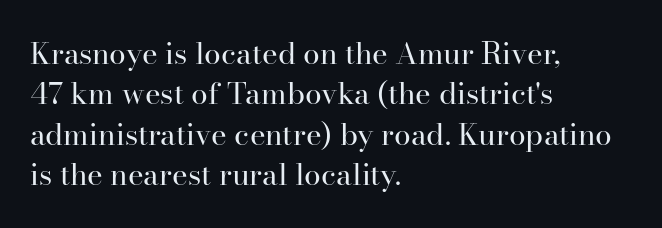
The image shows 30 px regular-weight serif type, upright; set left-aligned, normal line spacing (1.35x), normal letter spacing, not underlined; high stroke contrast and a small x-height.
